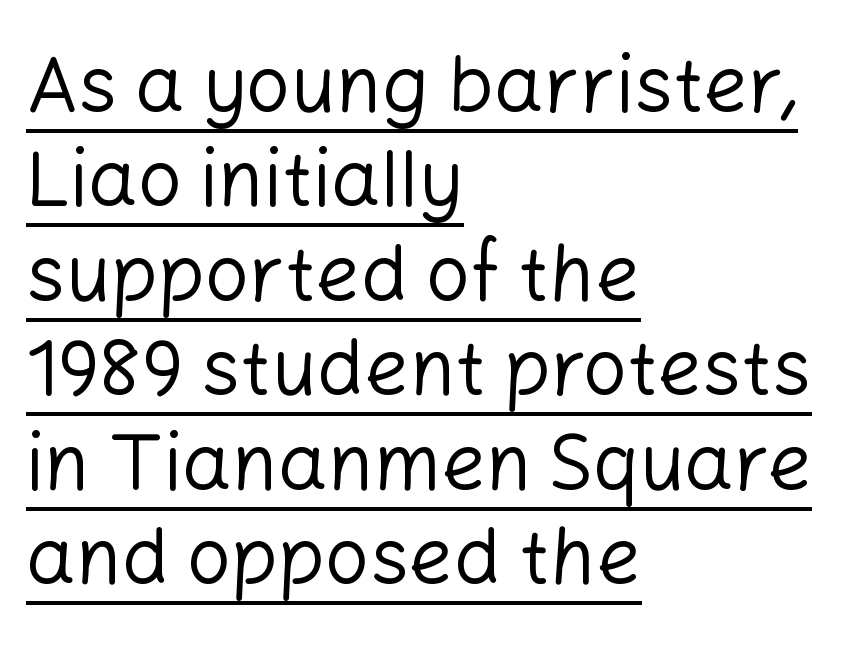
The image shows 78 px regular-weight sans-serif type, upright; set left-aligned, line spacing 1.21x, normal letter spacing, underlined; low stroke contrast and a medium x-height.
